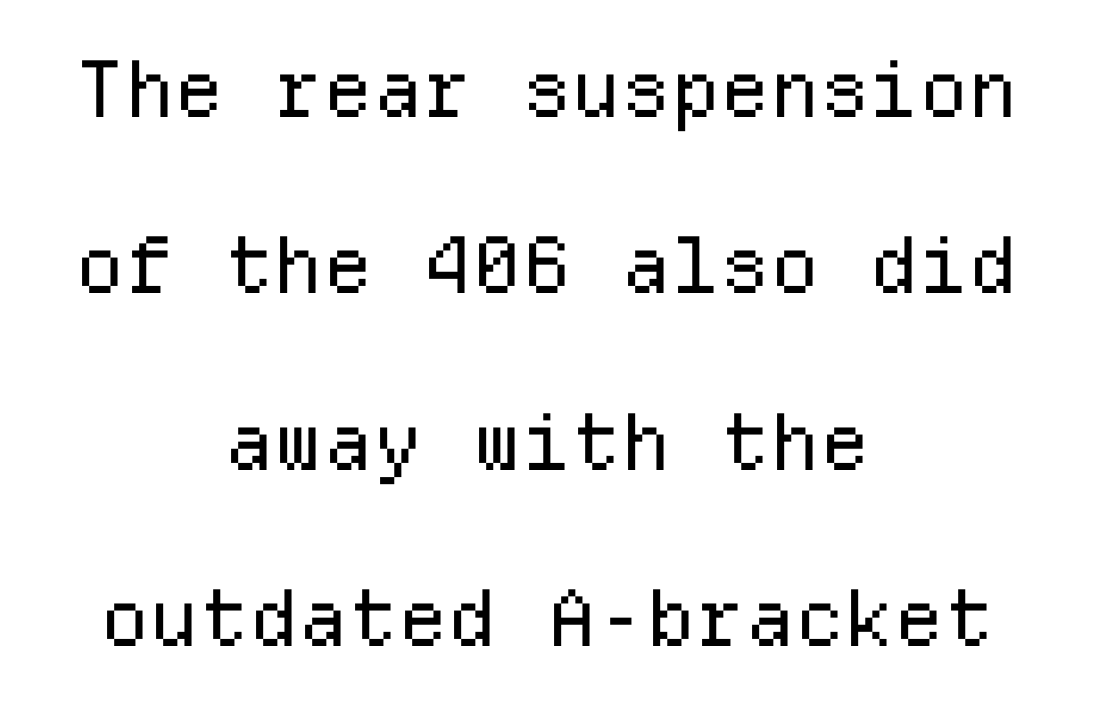
Q: Is the text bold? A: No.
Q: Is the text italic (slanted)? A: No, it is upright.
Q: Is the typeface a serif or a sans-serif typeface? A: Sans-serif.
Q: Is the text underlined? A: No.
Q: How is the paragraph aligned? A: Centered.
Q: Is the spacing between letters normal or unusually wide? A: Normal.
Q: Is the spacing between lines tight, normal or loose? A: Loose.
Q: Width (condensed, normal, or wide)? A: Normal.
Q: Stroke contrast? A: Low.
Q: x-height? A: Medium.
Q: Monospaced? A: Yes.
